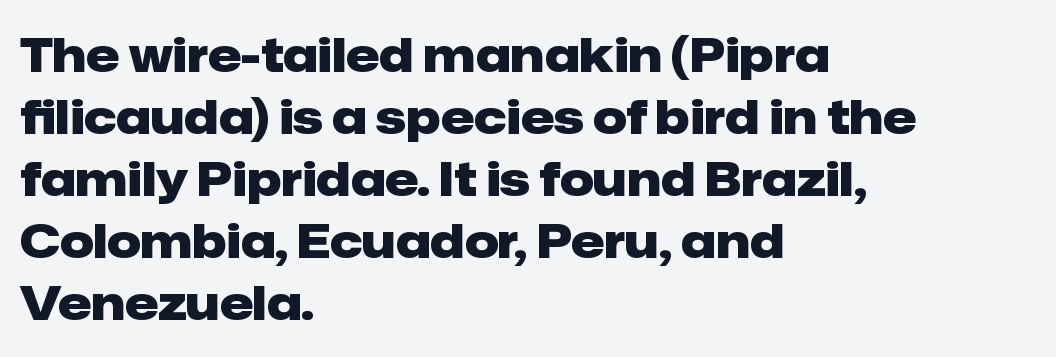
Check under the words: just untouched page. All the whitespace from short lines collects on the right. Words appear dense and cohesive because spacing is normal. The lettering stays uniformly vertical, giving the passage a roman look. One glance says typical: line gaps are just what's usual.
